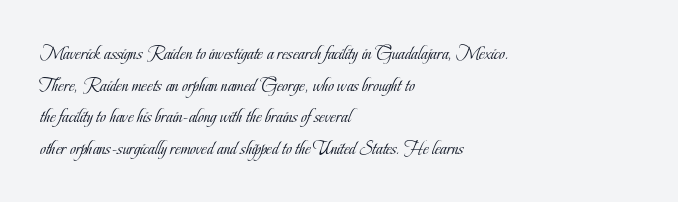
{"bold": "no", "underline": "no", "align": "left", "line_spacing": "normal", "line_spacing_ratio": 1.58, "letter_spacing": "normal", "letter_spacing_em": 0.0, "glyph_px": 20}
